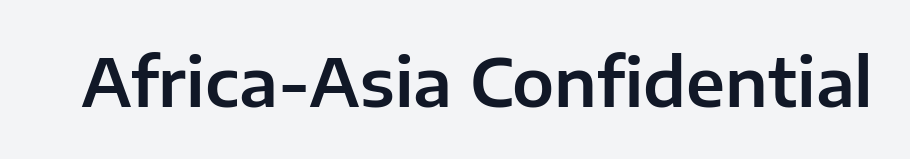
Each letter's strokes conclude bluntly, with no projecting serifs. Note the varied advance widths — an 'i' is clearly narrower than an 'm'. The rendering keeps characters at their native spacing. The space beneath each line is pristine and unruled.
